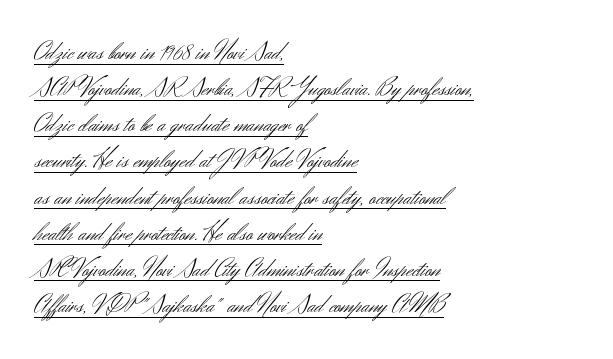
The image shows 26 px text type; set left-aligned, normal line spacing (1.39x), normal letter spacing, underlined.
